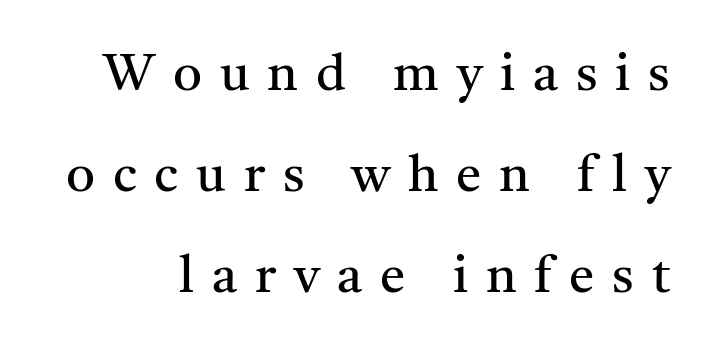
Q: Is the text bold? A: No.
Q: Is the text italic (slanted)? A: No, it is upright.
Q: Is the typeface a serif or a sans-serif typeface? A: Serif.
Q: Is the text underlined? A: No.
Q: Is the spacing between letters normal or unusually wide? A: Unusually wide.
Q: Is the spacing between lines tight, normal or loose? A: Loose.
Q: Width (condensed, normal, or wide)? A: Normal.
Q: Stroke contrast? A: Medium.
Q: x-height? A: Medium.
Q: Monospaced? A: No.
